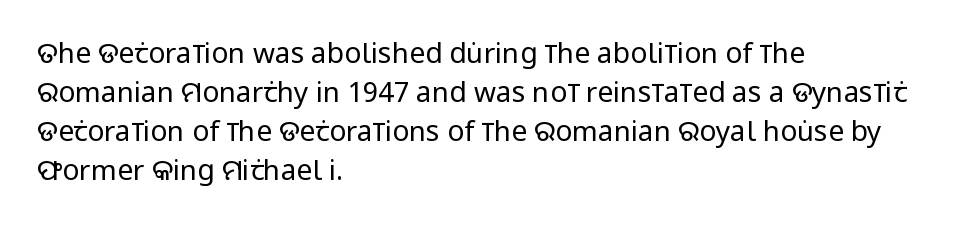
The image shows 28 px regular-weight, condensed sans-serif type, upright; set left-aligned, normal line spacing (1.39x), normal letter spacing, not underlined; low stroke contrast and a large x-height.
